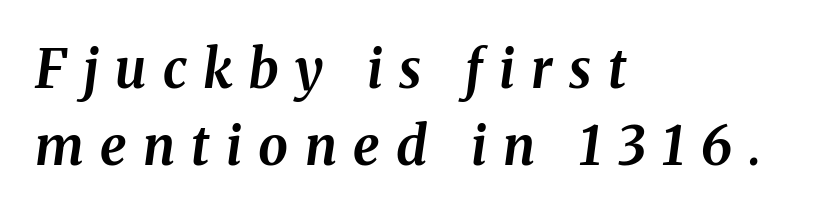
{"italic": "yes", "lean": "right", "slant_degrees": 8, "bold": "yes", "weight": "bold", "width": "normal", "stroke_contrast": "medium", "x_height": "medium", "monospaced": "no", "underline": "no", "align": "left", "line_spacing": "normal", "line_spacing_ratio": 1.46, "letter_spacing": "wide", "letter_spacing_em": 0.31, "glyph_px": 53}
